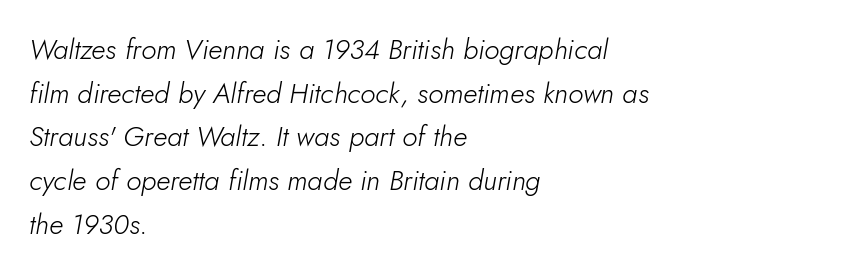
{"italic": "yes", "lean": "right", "slant_degrees": 5, "bold": "no", "weight": "light", "width": "normal", "stroke_contrast": "low", "x_height": "small", "monospaced": "no", "underline": "no", "align": "left", "line_spacing": "normal", "line_spacing_ratio": 1.56, "letter_spacing": "normal", "letter_spacing_em": 0.0, "glyph_px": 28}
